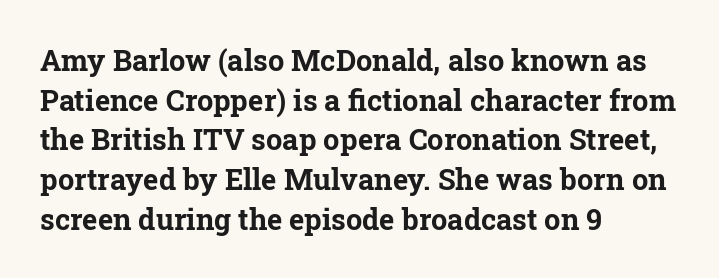
The image shows 29 px bold serif type, upright; set left-aligned, normal line spacing (1.37x), normal letter spacing, not underlined; low stroke contrast and a medium x-height.
